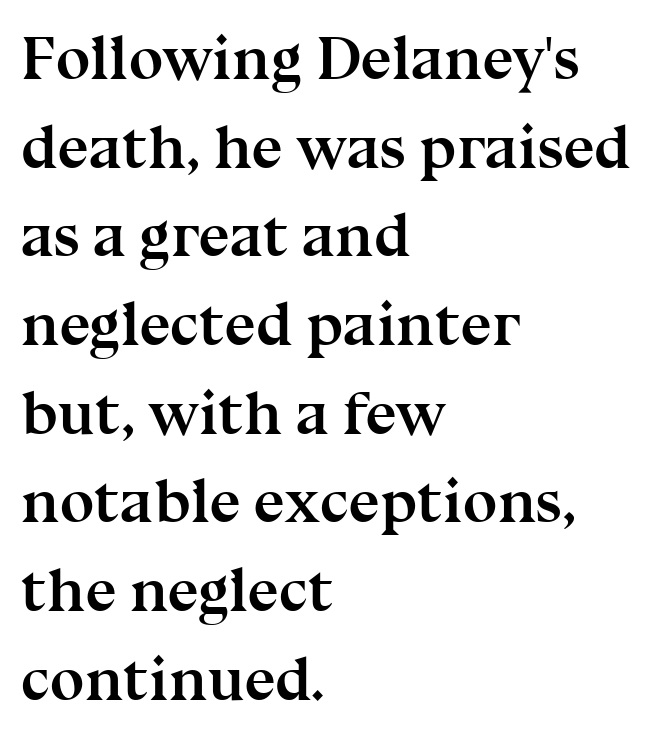
The image shows 62 px semibold serif type, upright; set left-aligned, normal line spacing (1.43x), normal letter spacing, not underlined; medium stroke contrast and a medium x-height.
